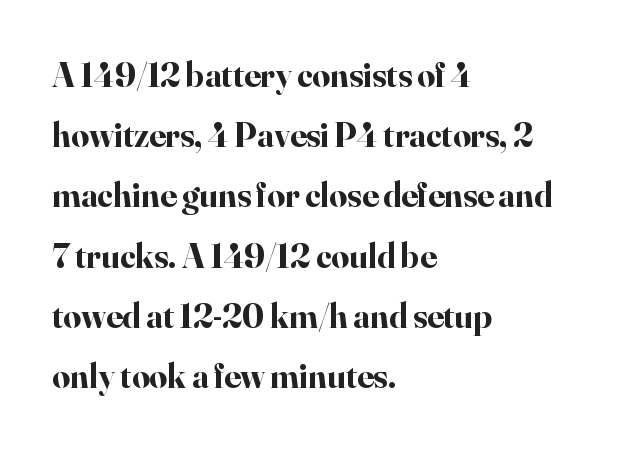
Q: Is the text bold? A: Yes.
Q: Is the text italic (slanted)? A: No, it is upright.
Q: Is the typeface a serif or a sans-serif typeface? A: Serif.
Q: Is the text underlined? A: No.
Q: How is the paragraph aligned? A: Left-aligned.
Q: Is the spacing between letters normal or unusually wide? A: Normal.
Q: Width (condensed, normal, or wide)? A: Normal.
Q: Stroke contrast? A: High.
Q: x-height? A: Small.
Q: Monospaced? A: No.
